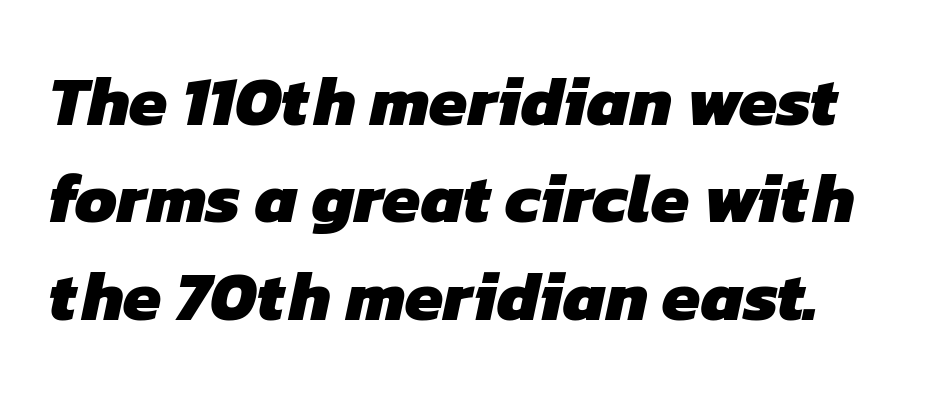
{"serif": "no", "bold": "yes", "weight": "heavy", "width": "normal", "stroke_contrast": "low", "x_height": "medium", "monospaced": "no", "underline": "no", "line_spacing": "normal", "line_spacing_ratio": 1.41, "letter_spacing": "normal", "letter_spacing_em": 0.0, "glyph_px": 69}
